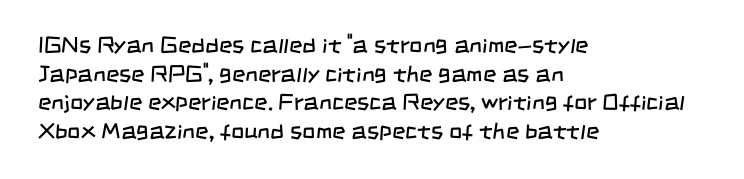
The image shows 23 px text type; set left-aligned, line spacing 1.24x, normal letter spacing, not underlined.
